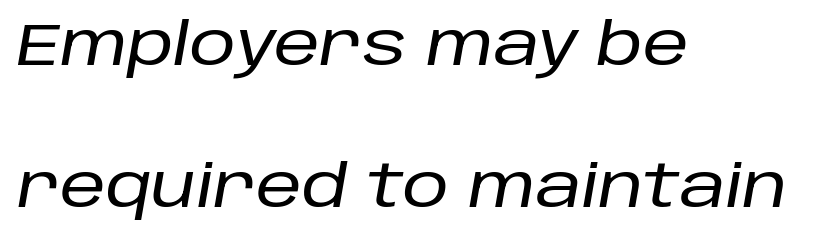
The image shows 58 px text type, italic (leaning right); set left-aligned, loose line spacing (2.45x), normal letter spacing, not underlined; low stroke contrast and a large x-height.
